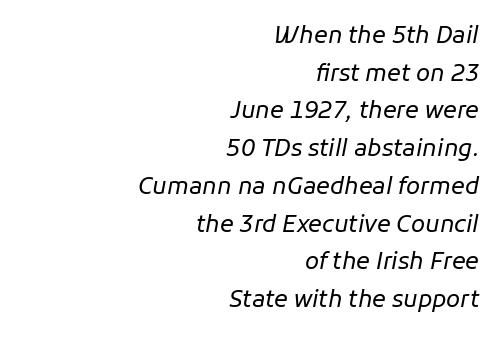
How are the letters spaced? Ordinarily, with no added tracking. This sample uses an oblique cut, with every glyph tilted off the vertical. The paragraph shown leans on its right margin. Descender tails drop into unmarked territory.
